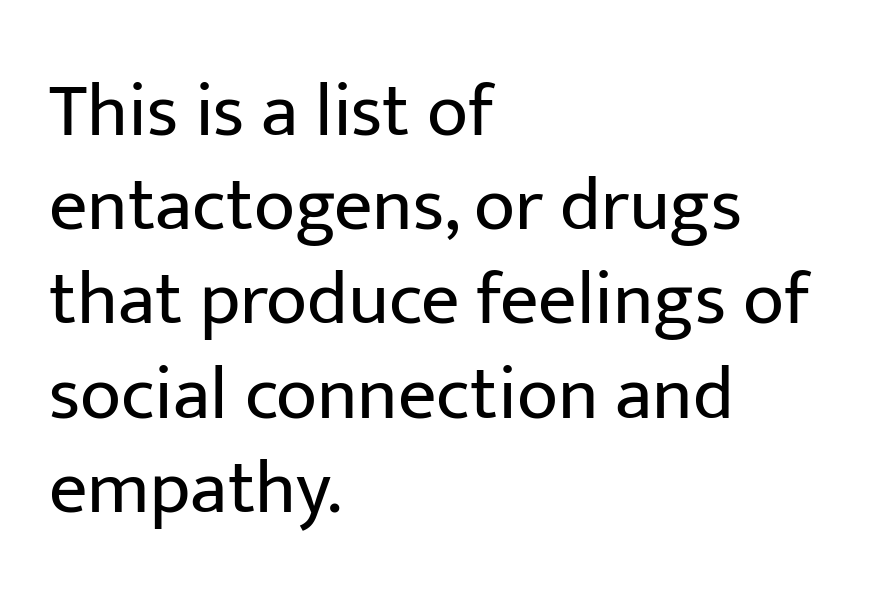
Q: Is the text bold? A: No.
Q: Is the text italic (slanted)? A: No, it is upright.
Q: Is the typeface a serif or a sans-serif typeface? A: Sans-serif.
Q: Is the text underlined? A: No.
Q: How is the paragraph aligned? A: Left-aligned.
Q: Is the spacing between letters normal or unusually wide? A: Normal.
Q: Width (condensed, normal, or wide)? A: Normal.
Q: Stroke contrast? A: Low.
Q: x-height? A: Medium.
Q: Monospaced? A: No.
